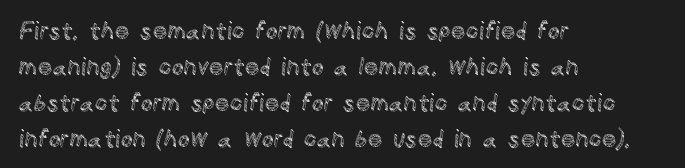
{"underline": "no", "align": "left", "line_spacing": "normal", "line_spacing_ratio": 1.56, "letter_spacing": "normal", "letter_spacing_em": 0.0, "glyph_px": 23}
